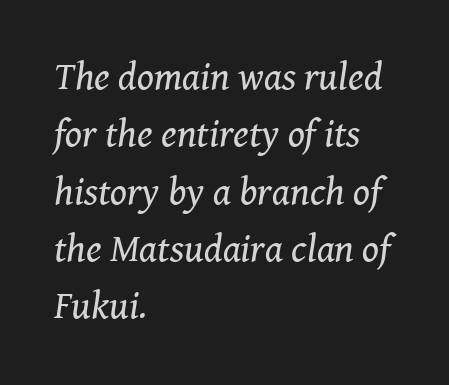
When letters slant like this, we call the style italic. Lines of text with bare space underneath. The gaps between neighbouring characters are ordinary and unremarkable. Summary of vertical rhythm: regular, with standard interline spacing. A student would call this left alignment; a typographer would say flush left, rag right.
